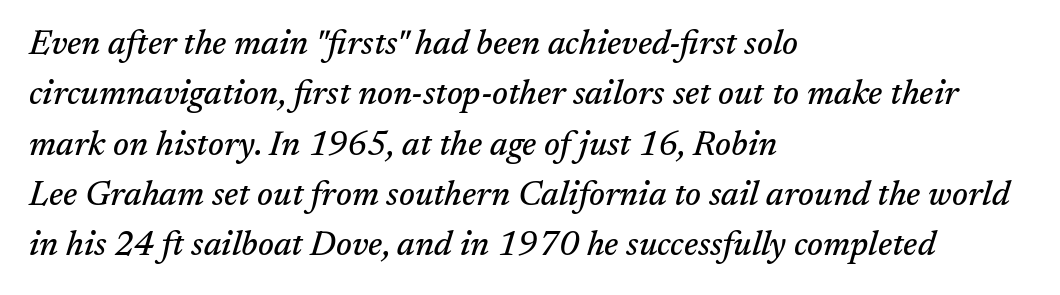
Q: Is the text italic (slanted)? A: Yes, it leans right by about 17 degrees.
Q: Is the typeface a serif or a sans-serif typeface? A: Serif.
Q: Is the text underlined? A: No.
Q: How is the paragraph aligned? A: Left-aligned.
Q: Is the spacing between letters normal or unusually wide? A: Normal.
Q: Is the spacing between lines tight, normal or loose? A: Normal.
Q: Width (condensed, normal, or wide)? A: Normal.
Q: Stroke contrast? A: Medium.
Q: x-height? A: Medium.
Q: Monospaced? A: No.
